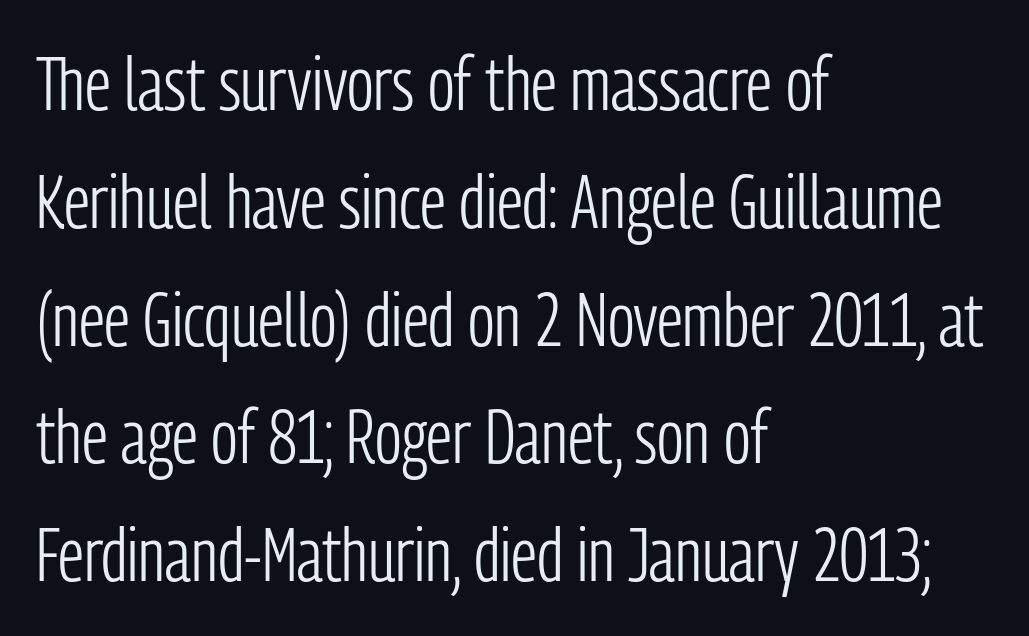
One-word summary of the alignment: left. Underlining? Definitely not there. Stem width sits at or under what a default text font uses. Does the leading feel generous? No, just average. Spacing between characters is what you'd get straight out of the box.
